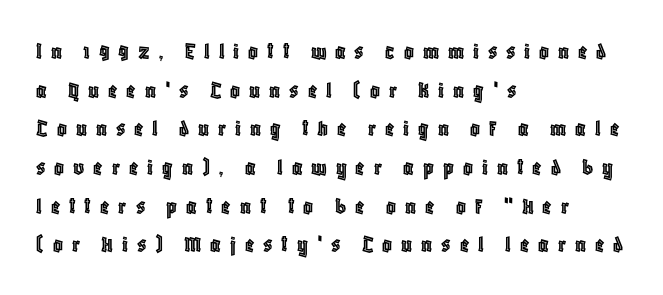
{"italic": "no", "underline": "no", "align": "left", "line_spacing": "normal", "line_spacing_ratio": 1.61, "letter_spacing": "wide", "letter_spacing_em": 0.37, "glyph_px": 24}
